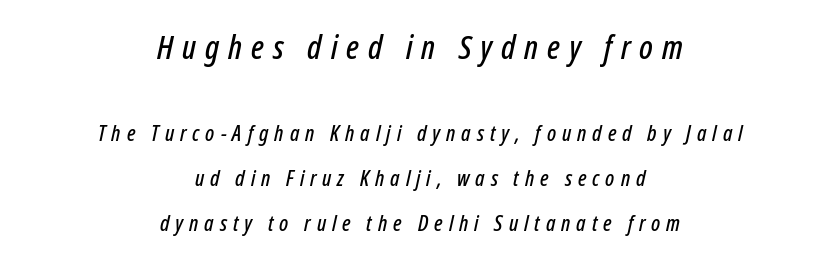
The rendering uses natural spacing where letterforms have individual widths. The line-height multiplier appears high, well above default. Line starts and ends both wander, symmetrically. Honestly, the letter spacing is so wide it's the main thing you notice. Has an underline been added? It has not.
